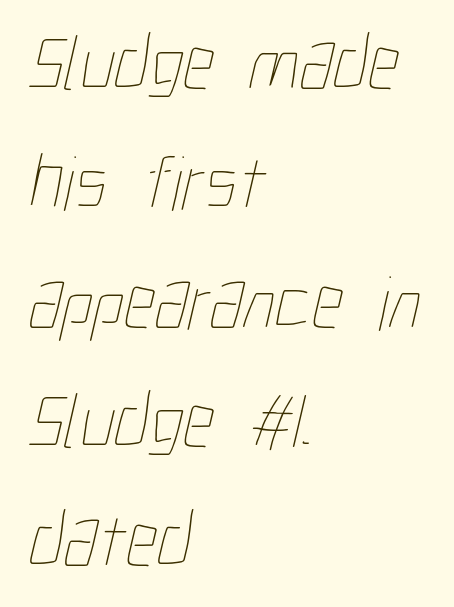
Letters have the restrained weight of plain body copy at most. Varying glyph widths throughout — classic text-font behaviour. There is no visible air inserted between adjacent glyphs. Does the copy run flush right? No — it runs flush left. Regular leading.
